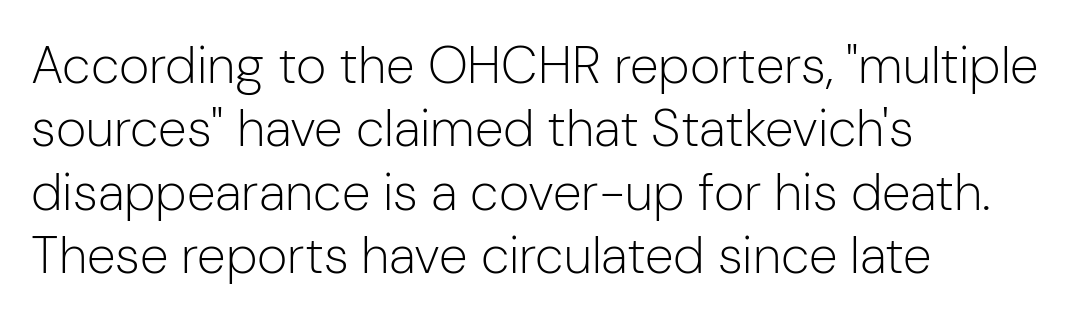
Q: Is the text bold? A: No.
Q: Is the text italic (slanted)? A: No, it is upright.
Q: Is the typeface a serif or a sans-serif typeface? A: Sans-serif.
Q: Is the text underlined? A: No.
Q: How is the paragraph aligned? A: Left-aligned.
Q: Is the spacing between letters normal or unusually wide? A: Normal.
Q: Width (condensed, normal, or wide)? A: Normal.
Q: Stroke contrast? A: Low.
Q: x-height? A: Medium.
Q: Monospaced? A: No.
